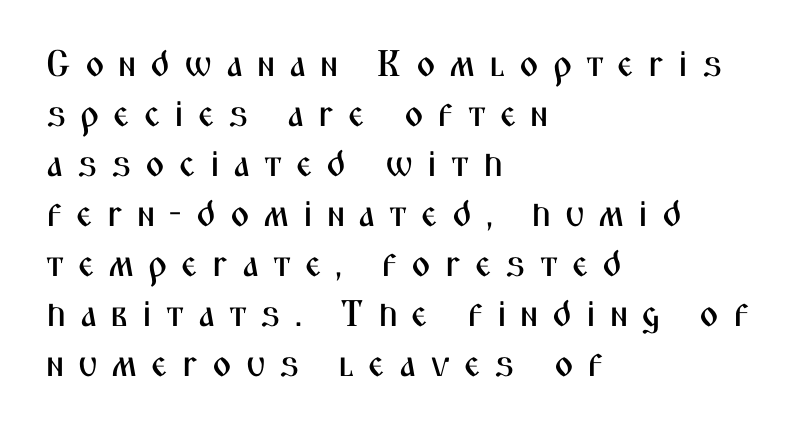
Q: Is the text italic (slanted)? A: No, it is upright.
Q: Is the typeface a serif or a sans-serif typeface? A: Sans-serif.
Q: Is the text underlined? A: No.
Q: How is the paragraph aligned? A: Left-aligned.
Q: Is the spacing between letters normal or unusually wide? A: Unusually wide.
Q: Is the spacing between lines tight, normal or loose? A: Normal.
Q: Width (condensed, normal, or wide)? A: Condensed.
Q: Stroke contrast? A: Medium.
Q: x-height? A: Medium.
Q: Monospaced? A: No.
